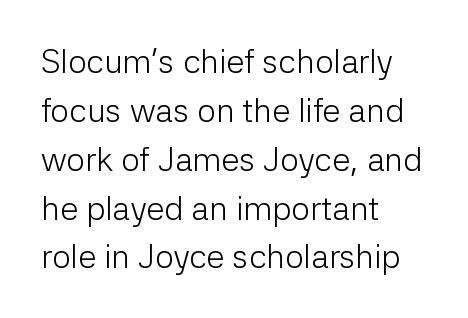
The image shows 33 px light sans-serif type, upright; set left-aligned, normal line spacing (1.48x), normal letter spacing, not underlined; low stroke contrast and a medium x-height.
